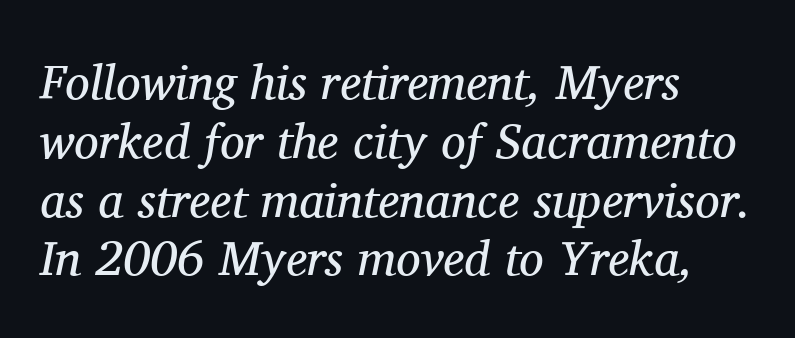
The image shows 49 px regular-weight serif type, italic (leaning right); set left-aligned, line spacing 1.2x, normal letter spacing, not underlined; medium stroke contrast and a medium x-height.
